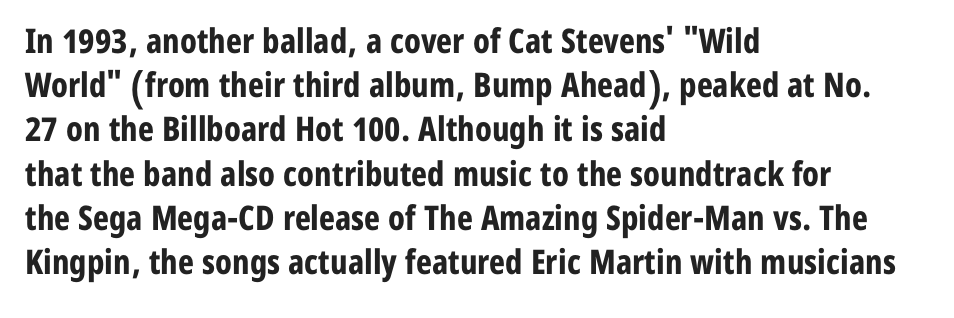
Plenty of ink on the page — the face is bold. Horizontal bands of white between lines are of average thickness. These lines are composed in type without serifs. Spacing verdict: proportional, widths tailored to each character. These lines keep a tight, regular rhythm from letter to letter. Posture: upright roman.
